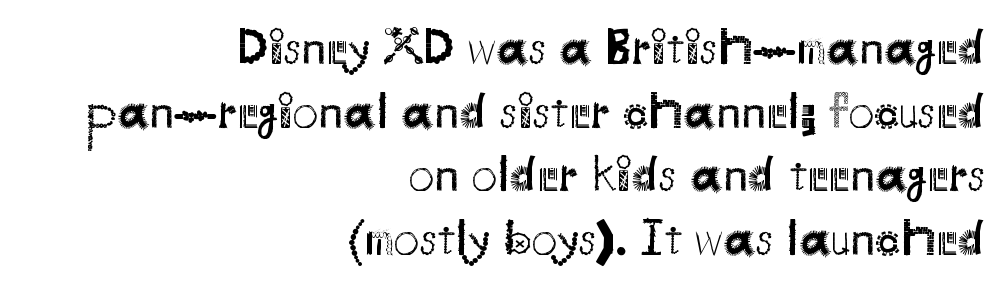
The image shows 51 px regular-weight sans-serif type, upright; set right-aligned, normal line spacing (1.25x), normal letter spacing, not underlined; medium stroke contrast and a small x-height.
